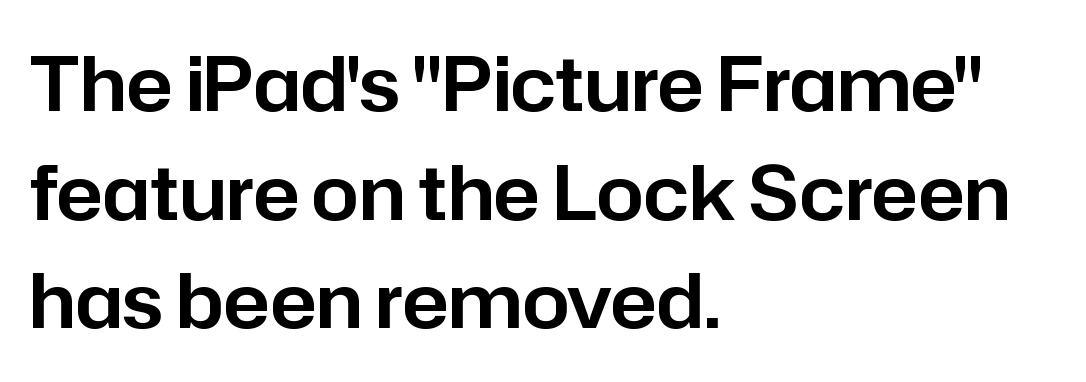
Short note: letters normally spaced. Varying glyph widths throughout — classic text-font behaviour. Where is the straight margin? On the left. The line-height multiplier appears to be the usual default. The passage shown is typeset with a sans-serif family. Type without underlining.
